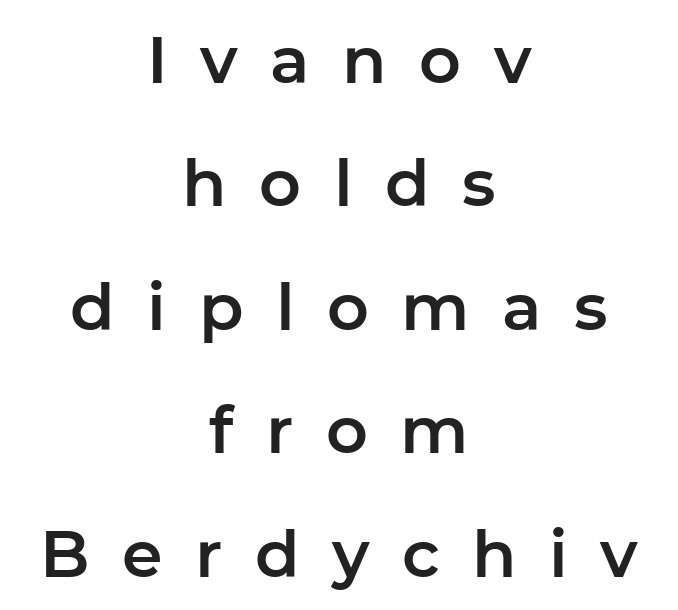
The passage shown stacks its lines with a broad gap. The rendering uses natural spacing where letterforms have individual widths. Quick note: underline off. The setting favours the middle, as headings and verse often do. Each letter's strokes conclude bluntly, with no projecting serifs.
